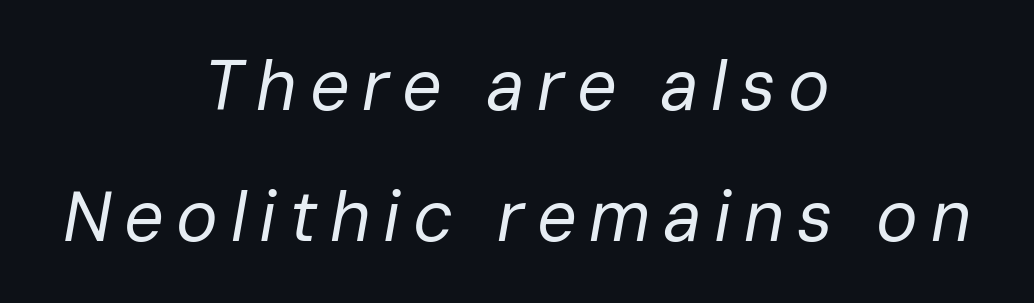
The cut favours lightness, reaching ordinary text weight at its darkest. The rendering positions every line midway between the sides. Spacing verdict: proportional, widths tailored to each character. Type without underlining. A typesetter would mark this as italic.
